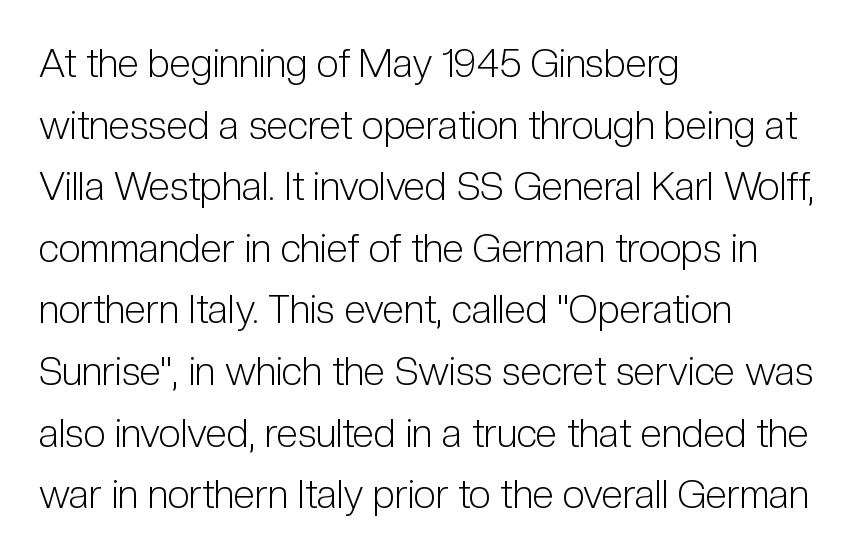
Leftover space on each line is placed entirely after the last word. The specimen omits any rule beneath the text block's lines. Line spacing here is normal. No italicization has been applied; the sample stays upright. The letterforms sit shoulder to shoulder at normal distance. Character widths vary here, with narrow letters taking less room than wide ones.
